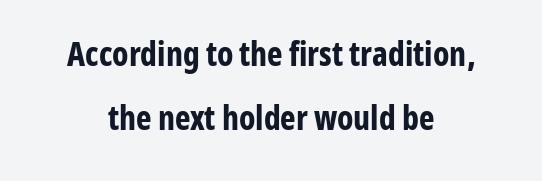
Q: Is the text bold? A: Yes.
Q: Is the text italic (slanted)? A: No, it is upright.
Q: Is the typeface a serif or a sans-serif typeface? A: Sans-serif.
Q: Is the text underlined? A: No.
Q: How is the paragraph aligned? A: Centered.
Q: Is the spacing between letters normal or unusually wide? A: Normal.
Q: Is the spacing between lines tight, normal or loose? A: Loose.
Q: Width (condensed, normal, or wide)? A: Condensed.
Q: Stroke contrast? A: Low.
Q: x-height? A: Medium.
Q: Monospaced? A: No.
